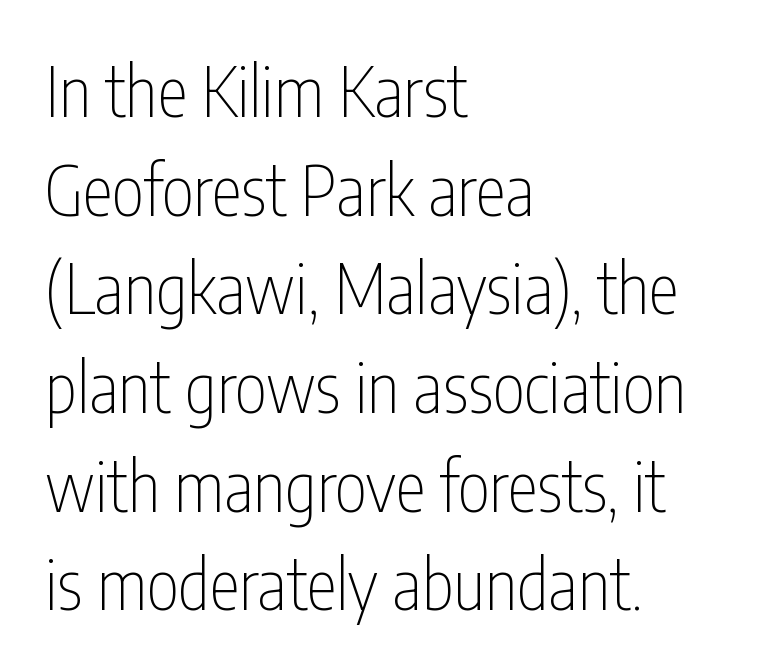
Q: Is the text bold? A: No.
Q: Is the text italic (slanted)? A: No, it is upright.
Q: Is the typeface a serif or a sans-serif typeface? A: Sans-serif.
Q: Is the text underlined? A: No.
Q: How is the paragraph aligned? A: Left-aligned.
Q: Is the spacing between letters normal or unusually wide? A: Normal.
Q: Is the spacing between lines tight, normal or loose? A: Normal.
Q: Width (condensed, normal, or wide)? A: Condensed.
Q: Stroke contrast? A: Low.
Q: x-height? A: Medium.
Q: Monospaced? A: No.
